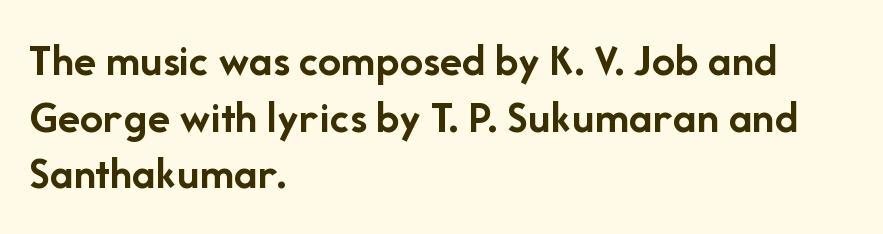
{"serif": "no", "italic": "no", "bold": "yes", "weight": "semibold", "width": "normal", "stroke_contrast": "low", "x_height": "medium", "monospaced": "no", "underline": "no", "align": "left", "line_spacing_ratio": 1.23, "letter_spacing": "normal", "letter_spacing_em": 0.0, "glyph_px": 46}
